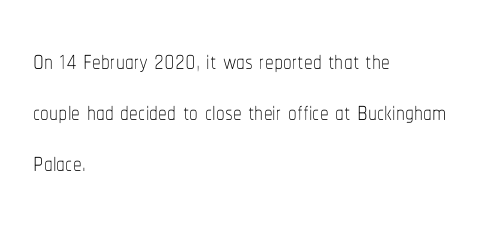
The image shows 35 px thin, condensed type, upright; set left-aligned, normal line spacing (1.46x), normal letter spacing, not underlined; low stroke contrast and a medium x-height.
